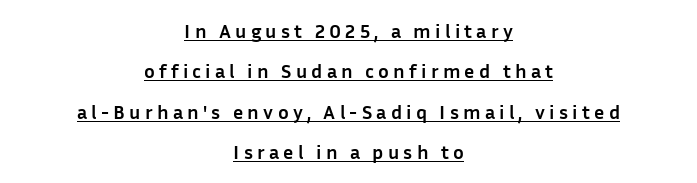
When letters stand straight like this, we call the style roman or upright. The face used here is rendered with a markedly widened letterfit. Compared with a flush-left layout, this one balances lines on the center instead. Set as a true bold cut, around the 700 mark. Emphasis is given by a line drawn under the lettering.
